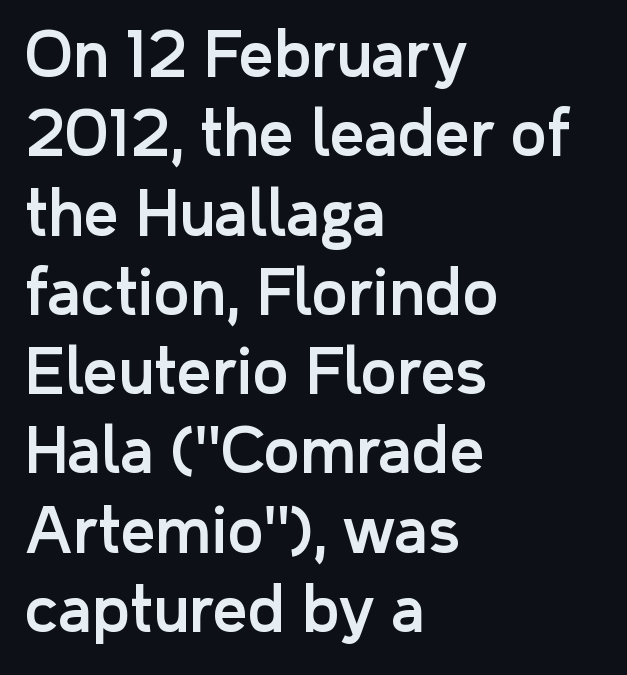
{"serif": "no", "italic": "no", "width": "normal", "stroke_contrast": "low", "x_height": "medium", "monospaced": "no", "underline": "no", "align": "left", "line_spacing": "normal", "line_spacing_ratio": 1.3, "letter_spacing": "normal", "letter_spacing_em": 0.0, "glyph_px": 61}
